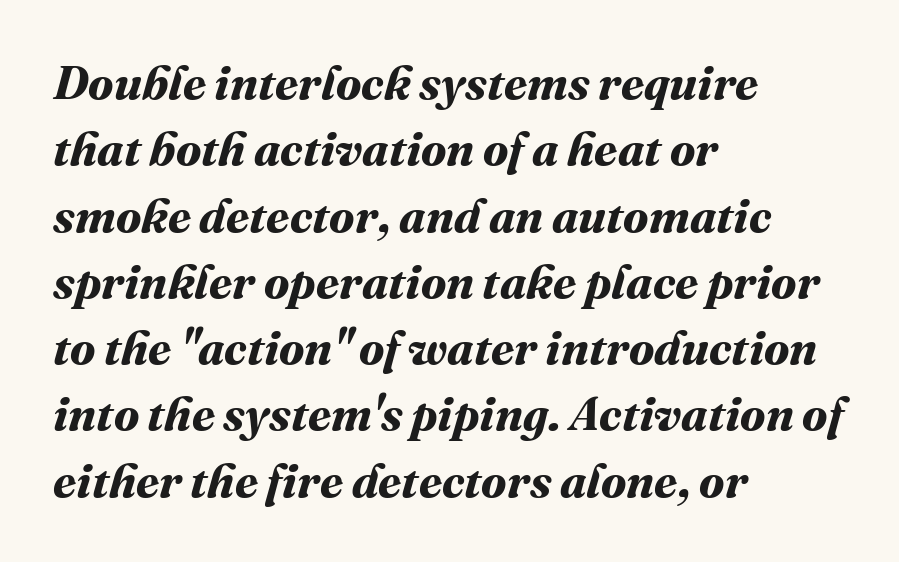
The image shows 47 px bold type; set left-aligned, normal line spacing (1.41x), normal letter spacing, not underlined; medium stroke contrast and a medium x-height.
